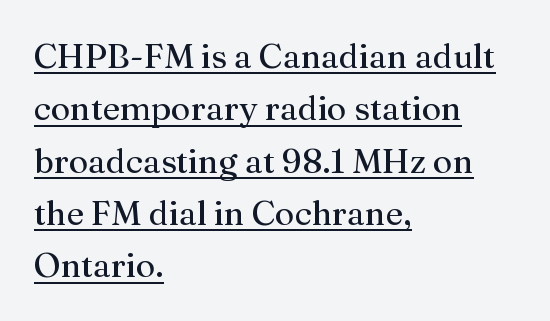
Q: Is the text bold? A: No.
Q: Is the text italic (slanted)? A: No, it is upright.
Q: Is the typeface a serif or a sans-serif typeface? A: Serif.
Q: Is the text underlined? A: Yes.
Q: How is the paragraph aligned? A: Left-aligned.
Q: Is the spacing between letters normal or unusually wide? A: Normal.
Q: Is the spacing between lines tight, normal or loose? A: Normal.
Q: Width (condensed, normal, or wide)? A: Normal.
Q: Stroke contrast? A: Medium.
Q: x-height? A: Medium.
Q: Monospaced? A: No.
